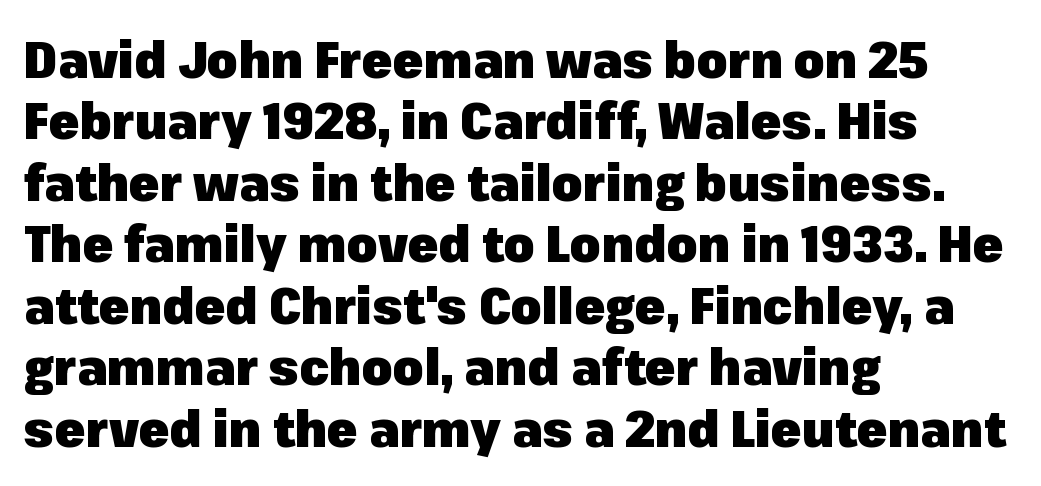
The image shows 50 px heavy sans-serif type, upright; set left-aligned, line spacing 1.23x, normal letter spacing, not underlined; low stroke contrast and a medium x-height.
